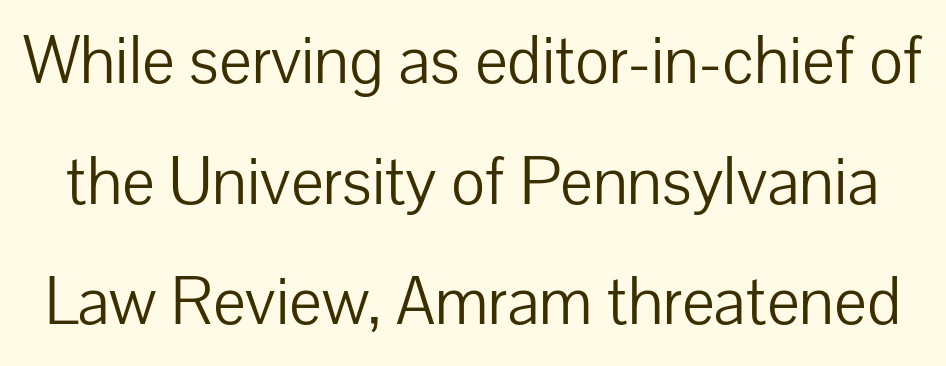
{"serif": "no", "italic": "no", "bold": "no", "weight": "light", "width": "normal", "stroke_contrast": "low", "x_height": "medium", "monospaced": "no", "underline": "no", "line_spacing_ratio": 1.75, "letter_spacing": "normal", "letter_spacing_em": 0.0, "glyph_px": 69}
